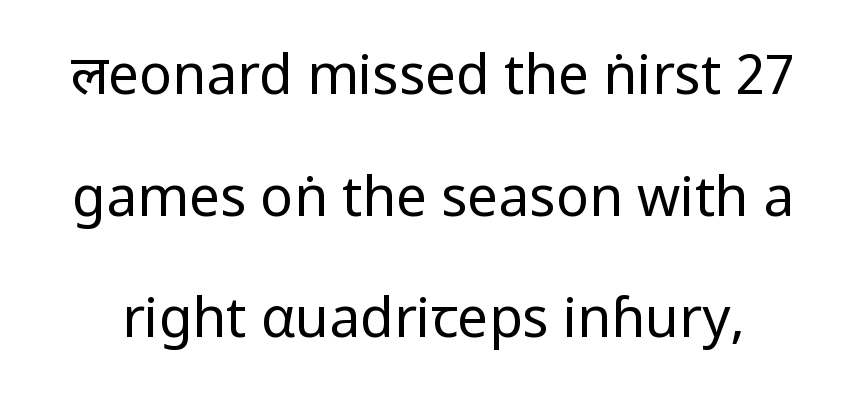
Q: Is the text bold? A: No.
Q: Is the text italic (slanted)? A: No, it is upright.
Q: Is the typeface a serif or a sans-serif typeface? A: Sans-serif.
Q: Is the text underlined? A: No.
Q: Is the spacing between letters normal or unusually wide? A: Normal.
Q: Is the spacing between lines tight, normal or loose? A: Loose.
Q: Width (condensed, normal, or wide)? A: Condensed.
Q: Stroke contrast? A: Low.
